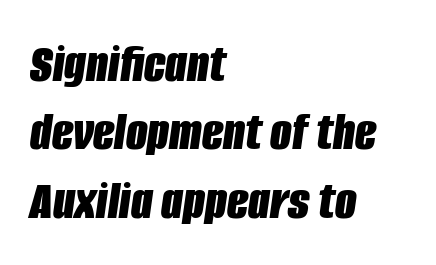
Q: Is the text bold? A: Yes.
Q: Is the text italic (slanted)? A: Yes, it leans right by about 8 degrees.
Q: Is the text underlined? A: No.
Q: How is the paragraph aligned? A: Left-aligned.
Q: Is the spacing between letters normal or unusually wide? A: Normal.
Q: Width (condensed, normal, or wide)? A: Condensed.
Q: Stroke contrast? A: Low.
Q: x-height? A: Large.
Q: Monospaced? A: No.
